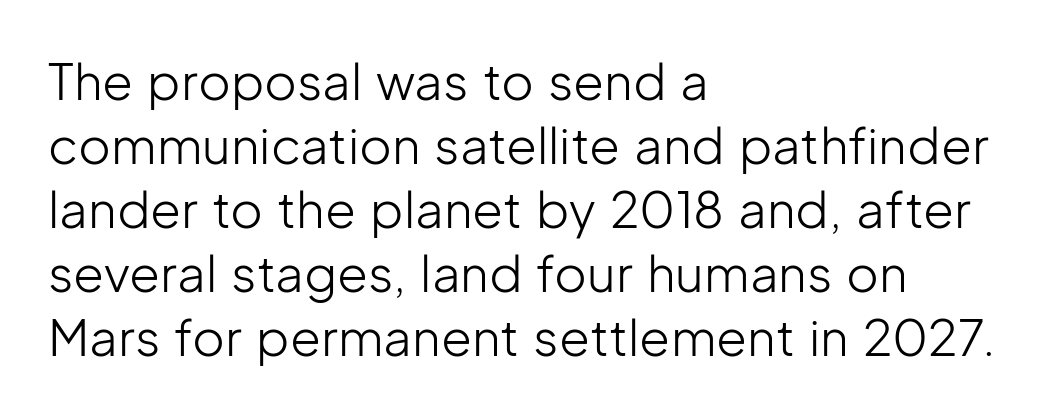
Notice how the passage keeps a crisp vertical edge on the left only. The type sits square on the baseline with zero lean. Type style note: lacks serifs. The baseline area is clear. A light-to-regular cut is what we see here.
